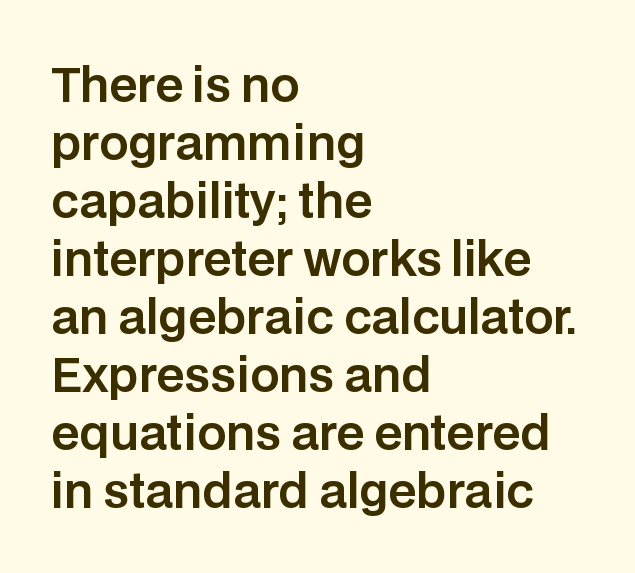
{"serif": "no", "italic": "no", "width": "normal", "stroke_contrast": "low", "x_height": "large", "monospaced": "no", "underline": "no", "align": "left", "line_spacing": "normal", "line_spacing_ratio": 1.26, "letter_spacing": "normal", "letter_spacing_em": 0.0, "glyph_px": 46}
